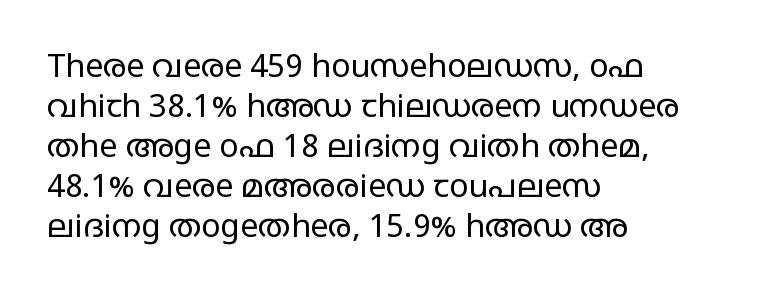
The image shows 32 px regular-weight, wide sans-serif type, upright; set left-aligned, normal line spacing (1.25x), normal letter spacing, not underlined; low stroke contrast and a large x-height.
